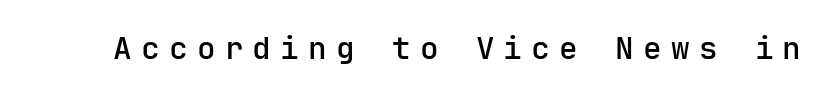
The image shows 31 px sans-serif type, upright, monospaced; set unusually wide letter spacing (+0.3 em), not underlined; low stroke contrast and a medium x-height.
